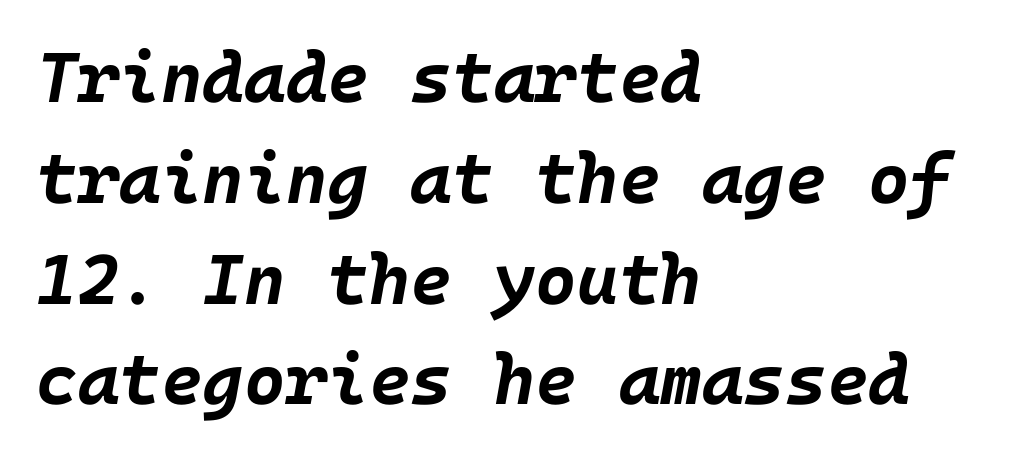
The image shows 71 px bold type, italic (leaning right); set left-aligned, normal line spacing (1.42x), normal letter spacing, not underlined; low stroke contrast and a large x-height.
